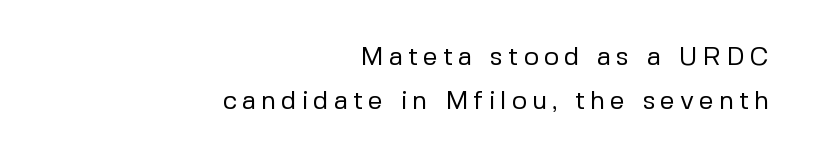
The image shows 26 px text type, upright; set right-aligned, normal line spacing (1.68x), not underlined.
